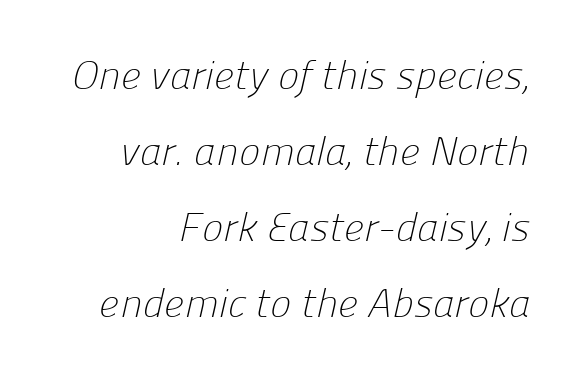
The image shows 40 px light sans-serif type; set right-aligned, loose line spacing (1.9x), normal letter spacing, not underlined; low stroke contrast and a medium x-height.
